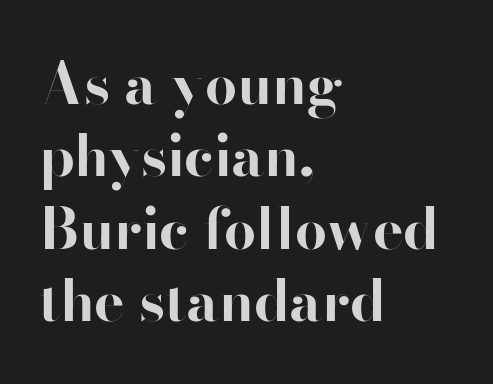
The image shows 57 px bold sans-serif type, upright; set left-aligned, normal line spacing (1.27x), normal letter spacing, not underlined; high stroke contrast and a small x-height.
